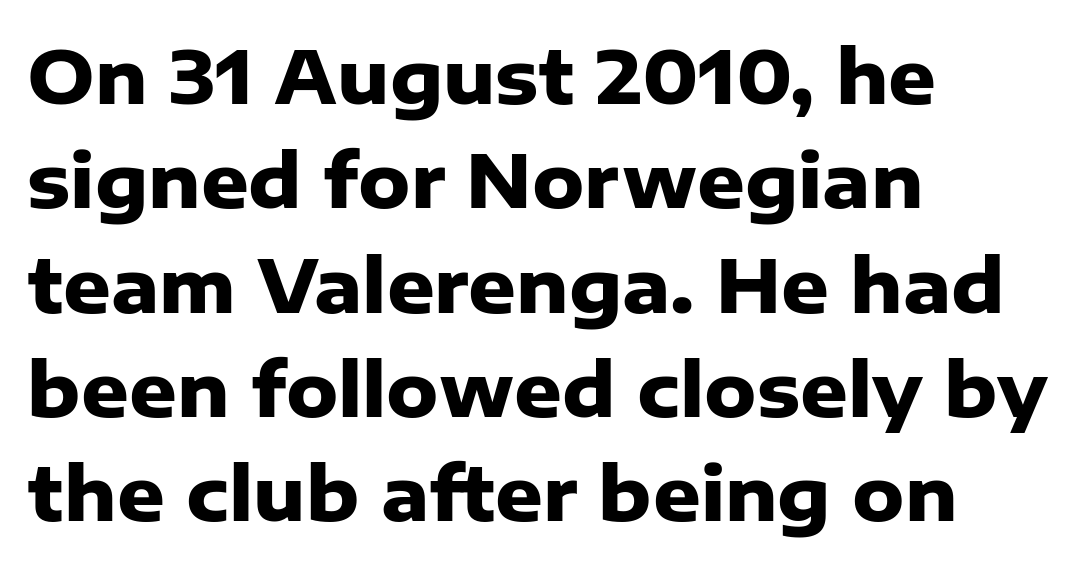
{"serif": "no", "italic": "no", "bold": "yes", "weight": "heavy", "width": "normal", "stroke_contrast": "low", "x_height": "medium", "monospaced": "no", "underline": "no", "align": "left", "line_spacing": "normal", "line_spacing_ratio": 1.41, "letter_spacing": "normal", "letter_spacing_em": 0.0, "glyph_px": 74}
